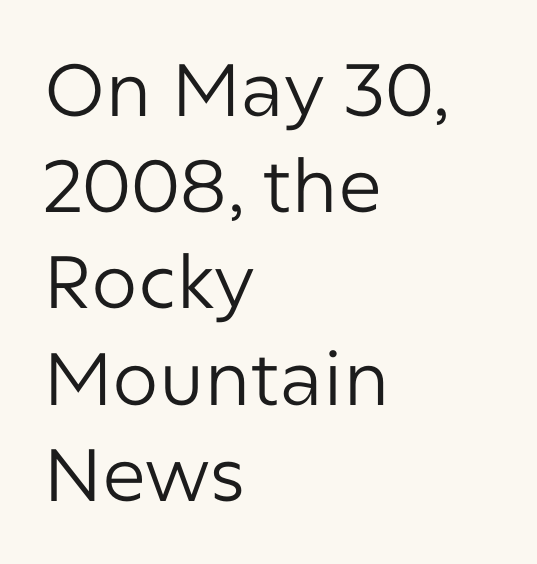
The image shows 74 px regular-weight sans-serif type, upright; set left-aligned, normal line spacing (1.3x), normal letter spacing, not underlined; low stroke contrast and a medium x-height.
